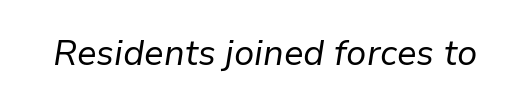
{"italic": "yes", "lean": "right", "slant_degrees": 9, "bold": "no", "weight": "regular", "width": "normal", "stroke_contrast": "low", "x_height": "medium", "monospaced": "no", "underline": "no", "letter_spacing": "normal", "letter_spacing_em": 0.0, "glyph_px": 35}
